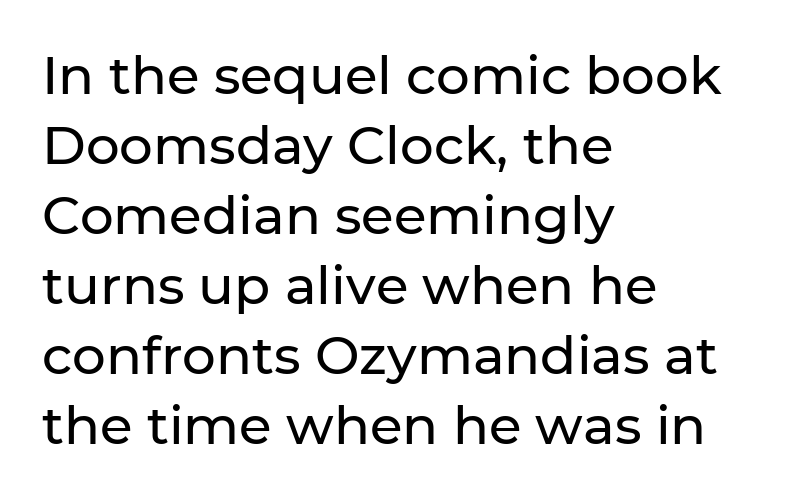
The passage is arranged the way most books set body copy — flush left. This sample uses plain, unmodified letter spacing. Think of a printed novel: that variable character pitch is what you see here. Quick note: not italic, upright. Nothing sits at the stroke ends, so this counts as sans-serif.
